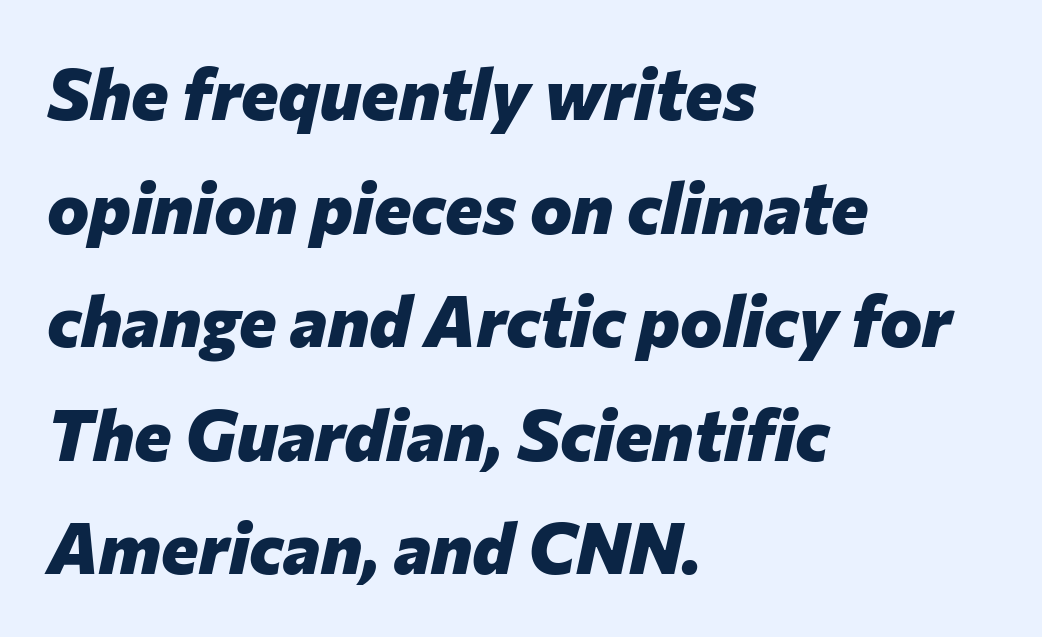
You could call the tracking neutral — neither tight nor loose. These lines are rendered in a variable-pitch font. Bare-footed words on every line. Posture: slanted. Summary of weight: heavy, a full bold. A normal amount of white space separates one row of letters from the next.
